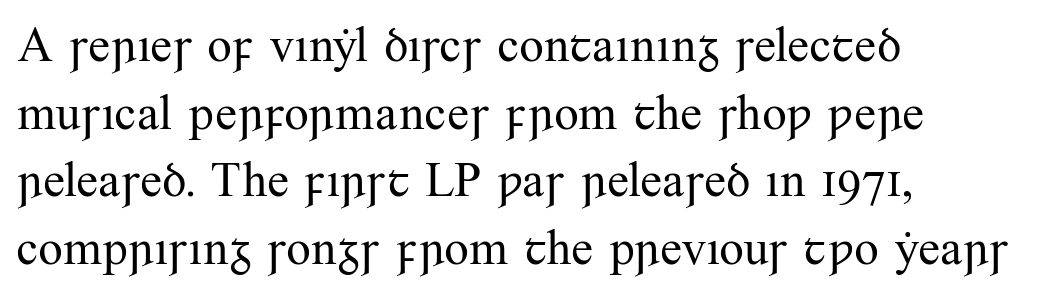
The image shows 49 px regular-weight serif type, upright; set left-aligned, normal line spacing (1.38x), normal letter spacing, not underlined; medium stroke contrast and a small x-height.
